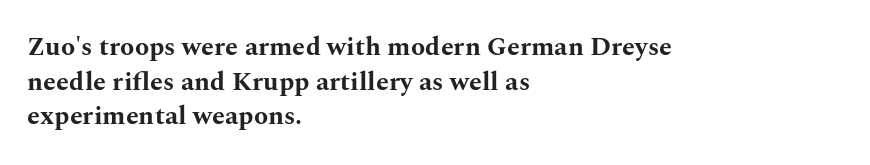
The image shows 26 px bold type, upright; set left-aligned, normal line spacing (1.33x), normal letter spacing, not underlined.
